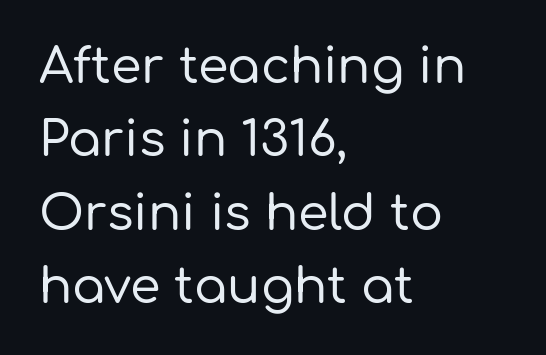
{"serif": "no", "italic": "no", "width": "normal", "stroke_contrast": "low", "x_height": "medium", "monospaced": "no", "underline": "no", "align": "left", "line_spacing": "normal", "line_spacing_ratio": 1.5, "letter_spacing": "normal", "letter_spacing_em": 0.0, "glyph_px": 49}
